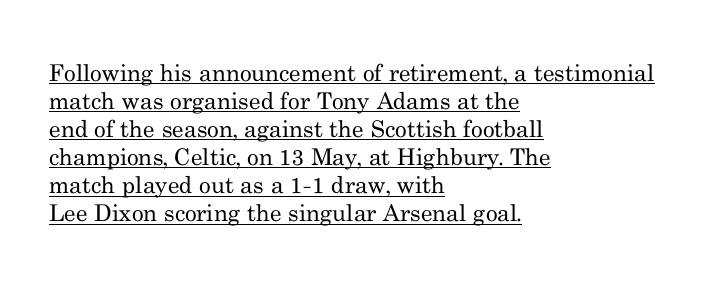
{"italic": "no", "bold": "no", "underline": "yes", "align": "left", "line_spacing_ratio": 1.22, "letter_spacing": "normal", "letter_spacing_em": 0.0, "glyph_px": 23}
